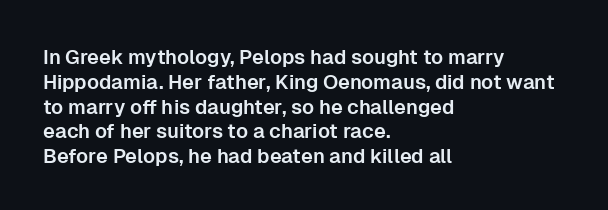
Q: Is the text italic (slanted)? A: No, it is upright.
Q: Is the text underlined? A: No.
Q: How is the paragraph aligned? A: Left-aligned.
Q: Is the spacing between letters normal or unusually wide? A: Normal.
